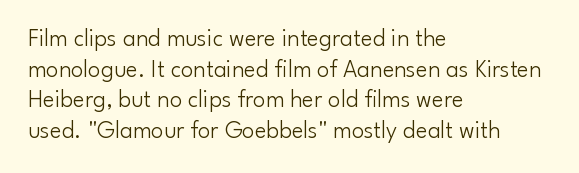
Q: Is the text bold? A: No.
Q: Is the text italic (slanted)? A: No, it is upright.
Q: Is the text underlined? A: No.
Q: How is the paragraph aligned? A: Left-aligned.
Q: Is the spacing between letters normal or unusually wide? A: Normal.
